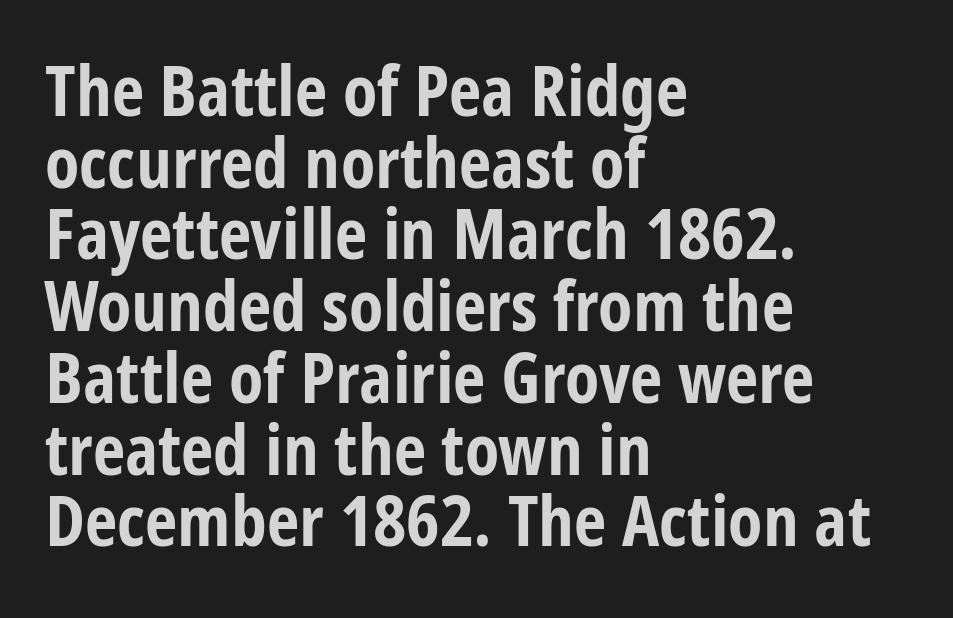
Line spacing here is tight. This is roman type, the default non-slanted kind. The rendering keeps characters at their native spacing. The space directly below the letters is spotless. A sans-serif font was chosen for this passage. Line starts are locked; line ends wander.
